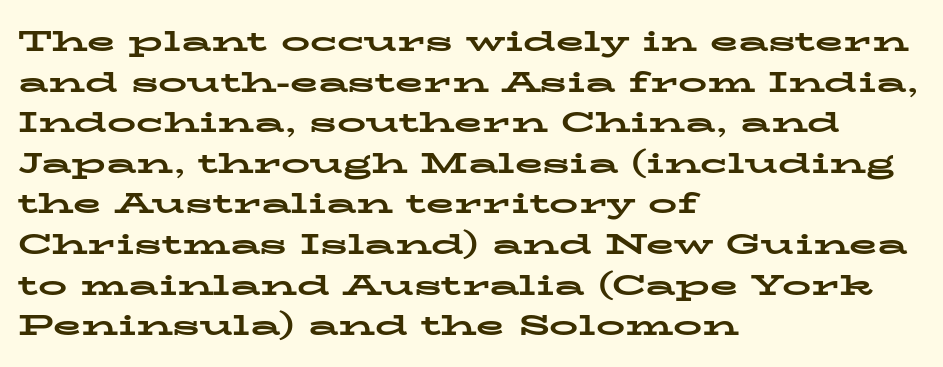
{"serif": "yes", "italic": "no", "bold": "yes", "weight": "bold", "width": "wide", "stroke_contrast": "low", "x_height": "medium", "monospaced": "no", "underline": "no", "align": "left", "line_spacing": "normal", "line_spacing_ratio": 1.4, "letter_spacing": "normal", "letter_spacing_em": 0.0, "glyph_px": 29}
